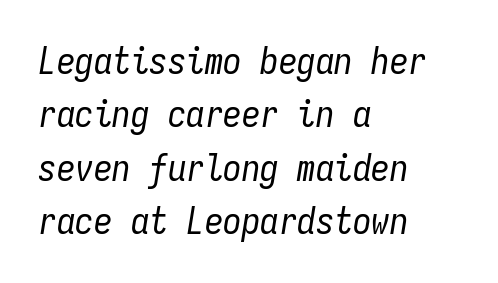
In terms of leading, this rendering sits right in the middle. Casual observation: everything's shoved over to the left. Designer's note — italics engaged. Stems and bowls with no extra thickness — not bold. Here the designer chose a console-style face with uniform glyph widths. The tracking reads as untouched default to a designer's eye.
